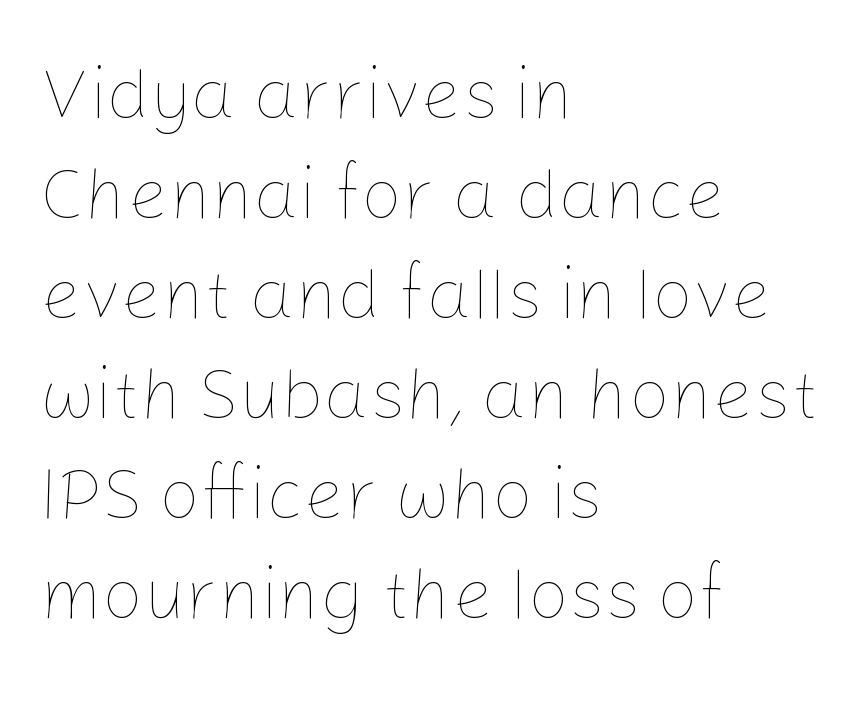
Nobody touched the tracking dial on this one. A roman cut, with each character standing at attention. In CSS terms this would be text-align: left. Has an underline been added? It has not. Varying glyph widths throughout — classic text-font behaviour.
